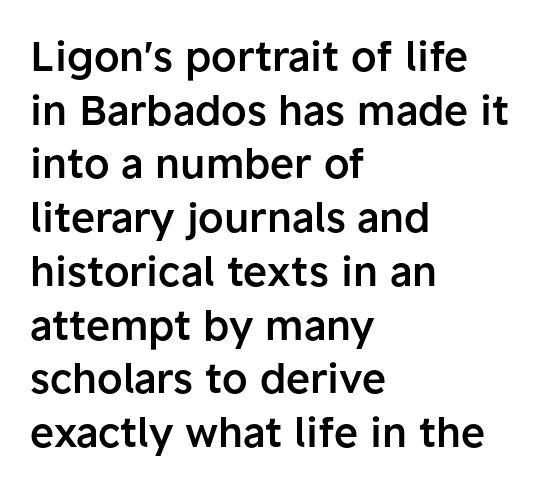
{"serif": "no", "italic": "no", "bold": "semi", "weight": "semibold", "width": "normal", "stroke_contrast": "low", "x_height": "medium", "monospaced": "no", "underline": "no", "align": "left", "line_spacing": "normal", "line_spacing_ratio": 1.31, "letter_spacing": "normal", "letter_spacing_em": 0.0, "glyph_px": 41}
